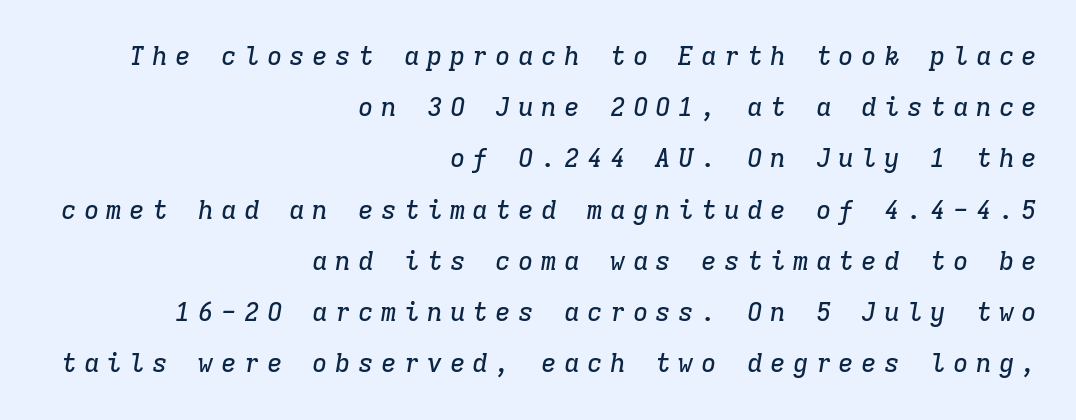
{"italic": "yes", "lean": "right", "slant_degrees": 9, "underline": "no", "align": "right", "line_spacing": "loose", "line_spacing_ratio": 1.97, "letter_spacing": "wide", "letter_spacing_em": 0.28, "glyph_px": 26}
